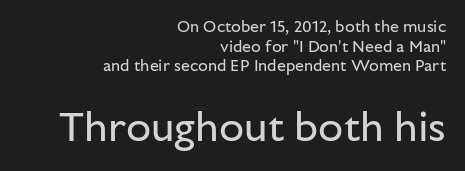
The image shows 41 px regular-weight sans-serif type, upright; set right-aligned, line spacing 1.22x, normal letter spacing, not underlined; the second (bottom) block is 2.56x larger; low stroke contrast and a medium x-height.
